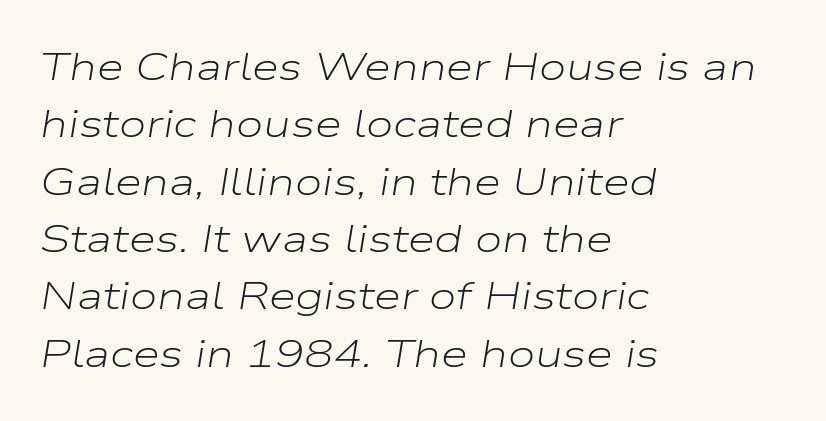
{"italic": "yes", "lean": "right", "slant_degrees": 9, "bold": "no", "weight": "light", "width": "wide", "stroke_contrast": "low", "x_height": "medium", "monospaced": "no", "underline": "no", "align": "left", "line_spacing": "normal", "line_spacing_ratio": 1.47, "letter_spacing": "normal", "letter_spacing_em": 0.0, "glyph_px": 39}
